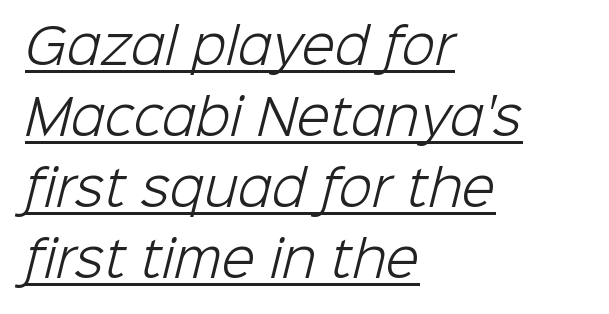
Q: Is the text bold? A: No.
Q: Is the typeface a serif or a sans-serif typeface? A: Sans-serif.
Q: Is the text underlined? A: Yes.
Q: How is the paragraph aligned? A: Left-aligned.
Q: Is the spacing between letters normal or unusually wide? A: Normal.
Q: Is the spacing between lines tight, normal or loose? A: Normal.
Q: Width (condensed, normal, or wide)? A: Normal.
Q: Stroke contrast? A: Low.
Q: x-height? A: Medium.
Q: Monospaced? A: No.
